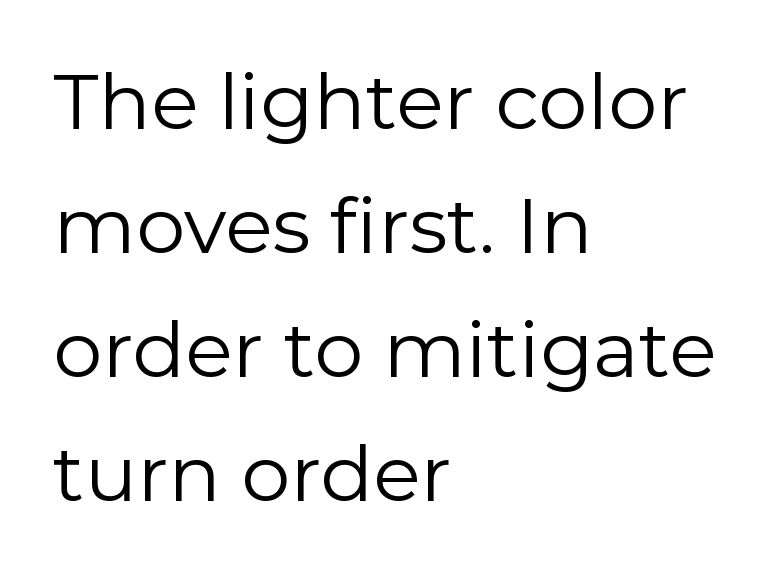
{"serif": "no", "italic": "no", "bold": "no", "weight": "regular", "width": "normal", "stroke_contrast": "low", "x_height": "medium", "monospaced": "no", "underline": "no", "align": "left", "line_spacing": "normal", "line_spacing_ratio": 1.59, "letter_spacing": "normal", "letter_spacing_em": 0.0, "glyph_px": 78}
